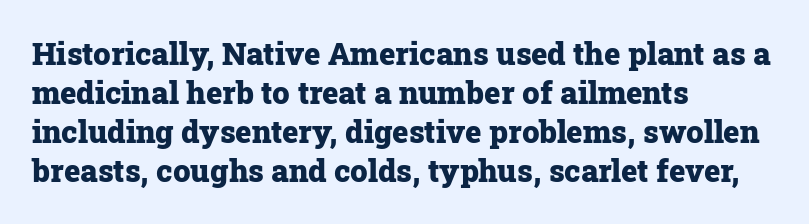
The space between consecutive lines is moderate. The lines are quadded left. What weight is shown? A full bold with thick strokes. Looks like regular typesetting: each glyph gets only the width it needs.
